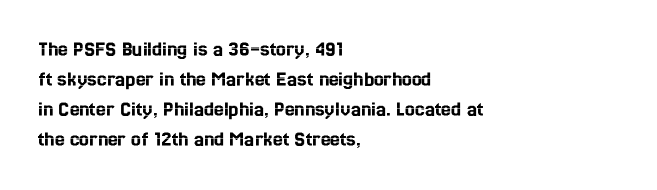
{"italic": "no", "underline": "no", "align": "left", "line_spacing": "normal", "line_spacing_ratio": 1.37, "letter_spacing": "normal", "letter_spacing_em": 0.0, "glyph_px": 22}
